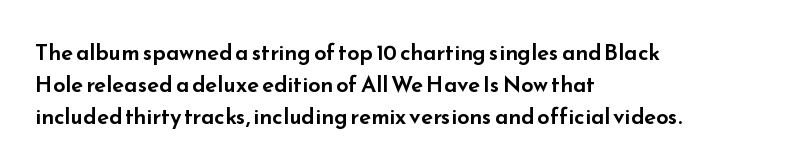
The image shows 22 px text type, upright; set left-aligned, normal line spacing (1.45x), normal letter spacing, not underlined.
